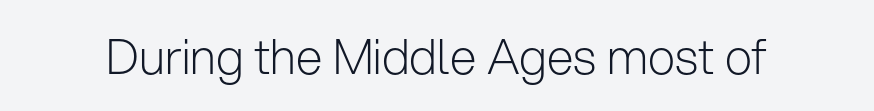
There is no visible air inserted between adjacent glyphs. The face used here is a sans, in the tradition of grotesques and geometrics. The letters advance in unequal steps, a hallmark of proportional type. Clear beneath every line of the passage.
